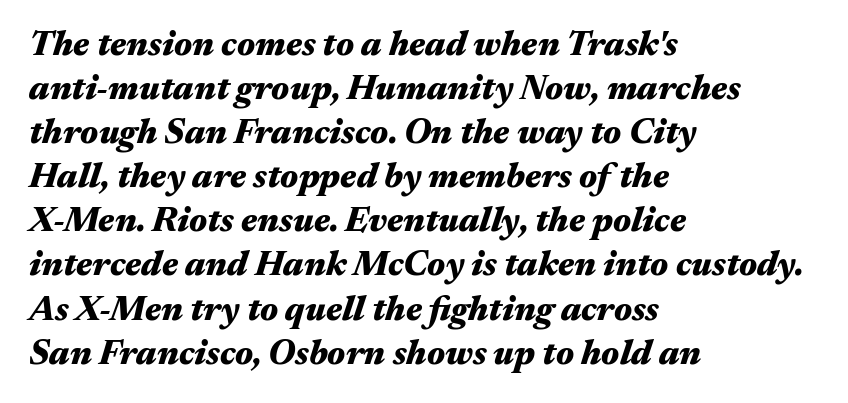
An italicized treatment has been applied to the whole sample. These lines are rendered in a variable-pitch font. Bold? Absolutely — the strokes are thick and heavy. Each row of text sits above clean, open space.
